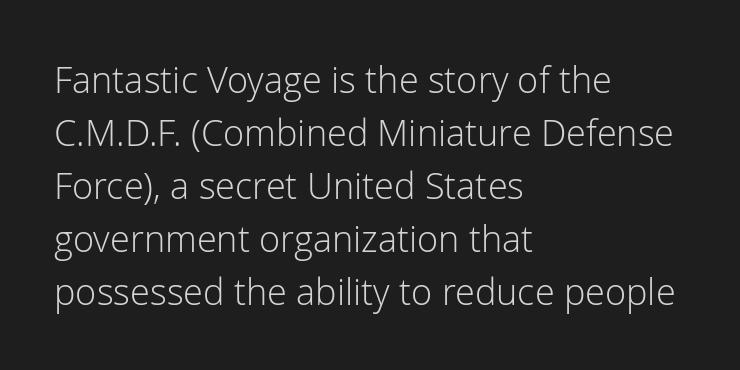
The image shows 36 px light sans-serif type, upright; set left-aligned, normal line spacing (1.47x), normal letter spacing, not underlined; low stroke contrast and a medium x-height.
